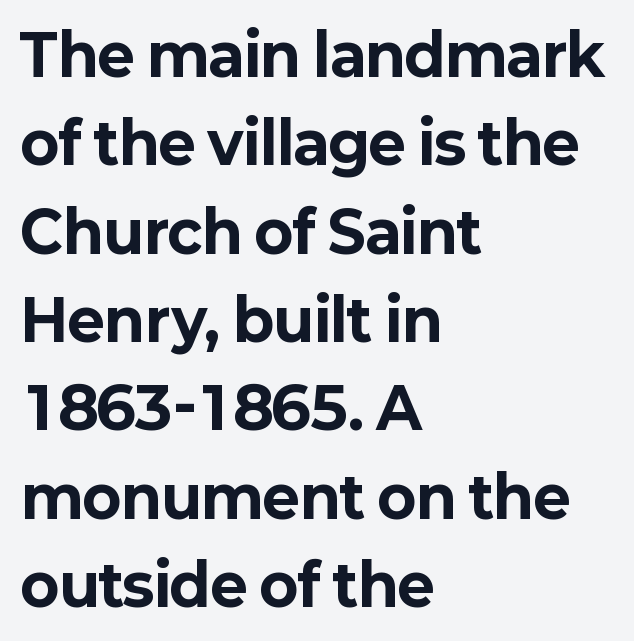
The image shows 57 px bold sans-serif type, upright; set left-aligned, normal line spacing (1.55x), normal letter spacing, not underlined; low stroke contrast and a medium x-height.
